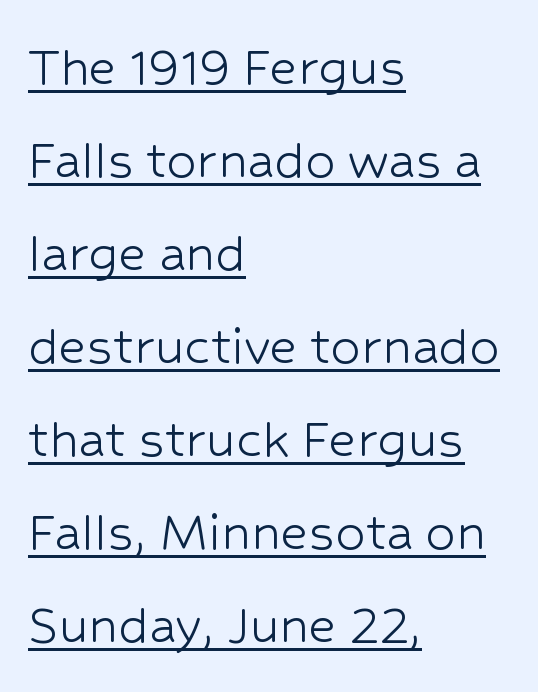
Letterform terminals end flat and unadorned throughout the passage. The rendering keeps characters at their native spacing. Upright lettering throughout. The lettering is marked with a stroke running underneath it.
